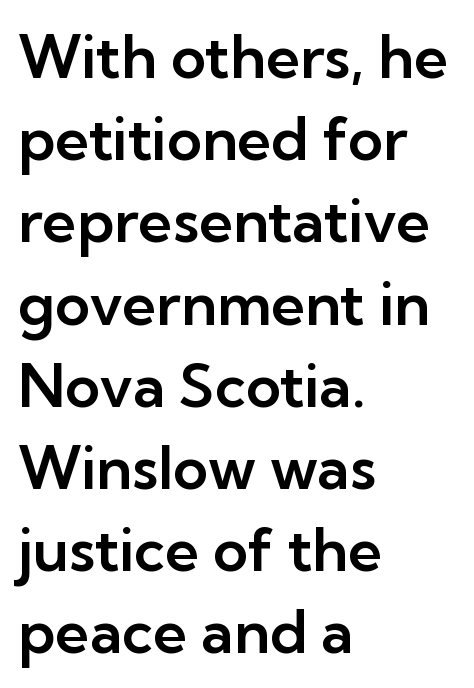
{"serif": "no", "italic": "no", "width": "normal", "stroke_contrast": "low", "x_height": "medium", "monospaced": "no", "underline": "no", "align": "left", "line_spacing": "normal", "line_spacing_ratio": 1.37, "letter_spacing": "normal", "letter_spacing_em": 0.0, "glyph_px": 60}
